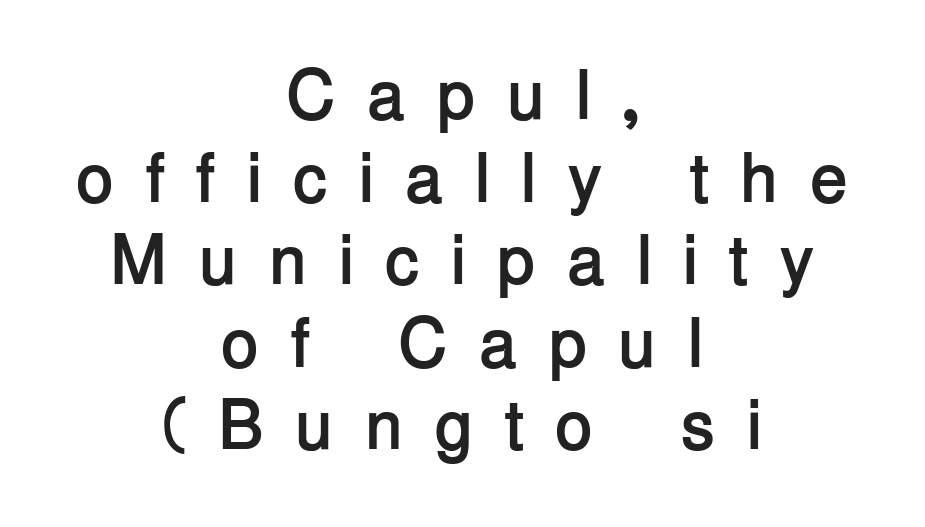
Q: Is the text bold? A: Yes.
Q: Is the text italic (slanted)? A: No, it is upright.
Q: Is the typeface a serif or a sans-serif typeface? A: Sans-serif.
Q: Is the text underlined? A: No.
Q: How is the paragraph aligned? A: Centered.
Q: Is the spacing between letters normal or unusually wide? A: Unusually wide.
Q: Width (condensed, normal, or wide)? A: Normal.
Q: Stroke contrast? A: Low.
Q: x-height? A: Medium.
Q: Monospaced? A: No.
